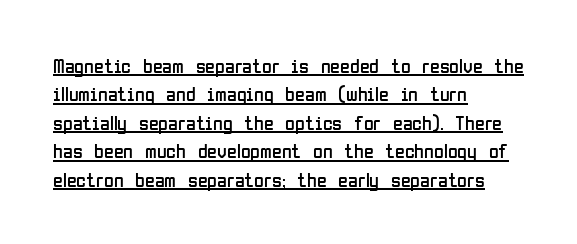
The image shows 20 px text type, upright; set left-aligned, normal line spacing (1.42x), normal letter spacing, underlined.
